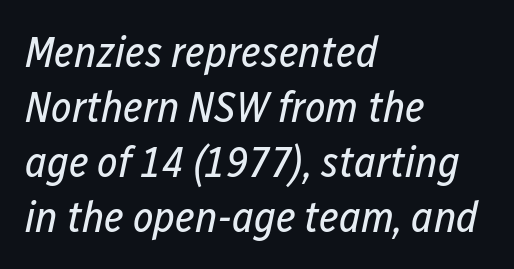
Counters stay open thanks to moderate or lighter strokes. Each letter keeps its own natural width here, so spacing adapts to shape. The passage shown stacks its lines at a standard gap. Standard letterfit; no display-style spreading of the glyphs. The letters are slanted; this is an italic face.
